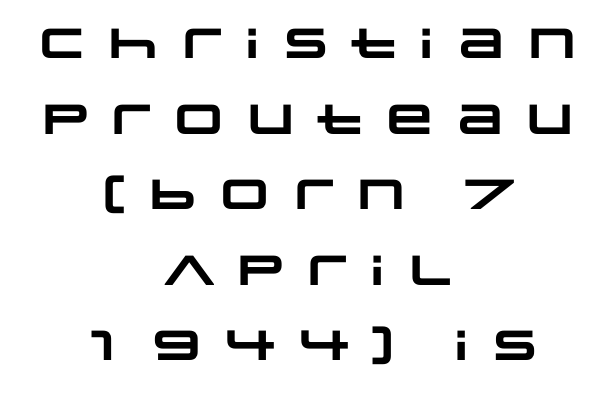
The image shows 42 px heavy, wide sans-serif type; set centered, line spacing 1.8x, unusually wide letter spacing (+0.2 em), not underlined; low stroke contrast and a large x-height.
